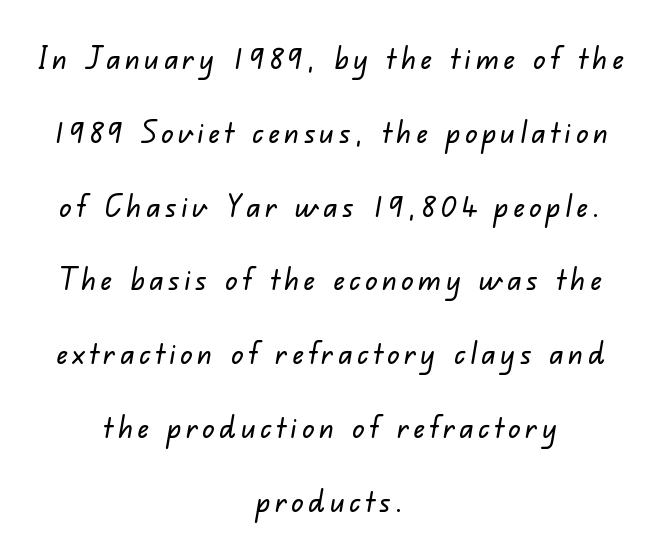
The image shows 30 px sans-serif type; set centered, loose line spacing (2.46x), not underlined; low stroke contrast and a small x-height.
